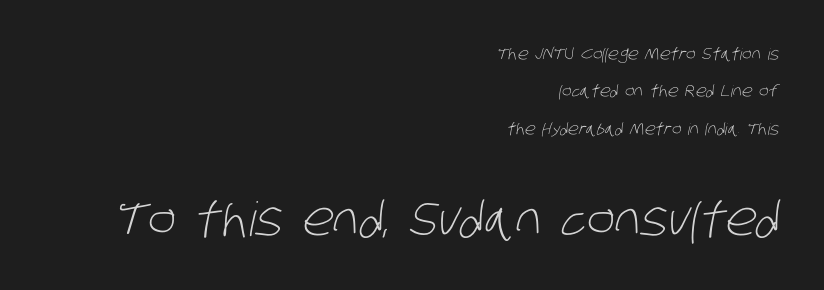
Q: Is the text bold? A: No.
Q: Is the typeface a serif or a sans-serif typeface? A: Sans-serif.
Q: Is the text underlined? A: No.
Q: How is the paragraph aligned? A: Right-aligned.
Q: Is the spacing between letters normal or unusually wide? A: Normal.
Q: Is the spacing between lines tight, normal or loose? A: Loose.
Q: Which block of text is set in a larger size, the first (top) or the second (bottom)? A: The second (bottom) one.
Q: Width (condensed, normal, or wide)? A: Condensed.
Q: Stroke contrast? A: Low.
Q: x-height? A: Large.
Q: Monospaced? A: No.
